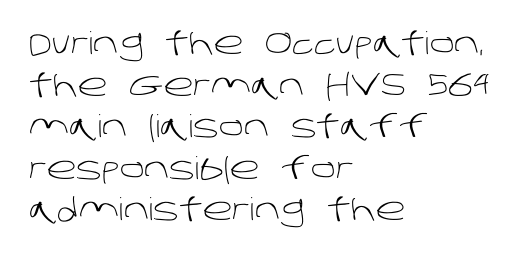
The image shows 31 px light sans-serif type; set left-aligned, normal line spacing (1.34x), normal letter spacing, not underlined; low stroke contrast and a large x-height.
